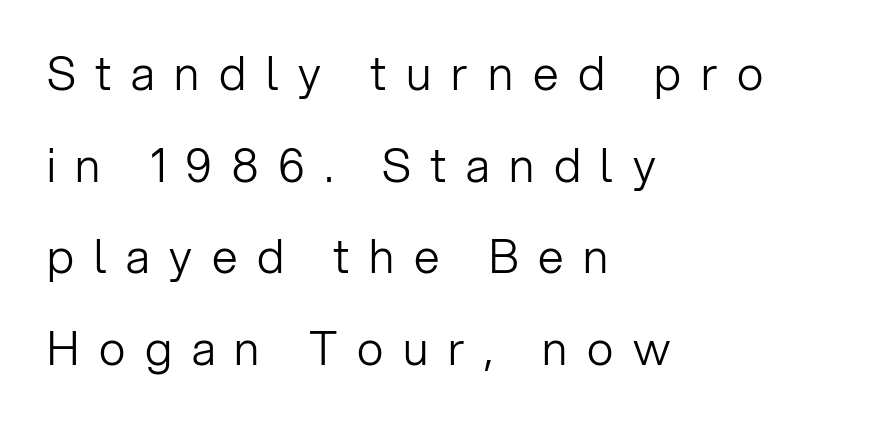
The typeface has the unassuming heft of standard copy or less. Are there feet on the stems? There aren't — it's a sans. The passage shown stacks its lines with a broad gap. The tracking reads as deliberately expanded to a designer's eye. In CSS terms this would be text-align: left.
